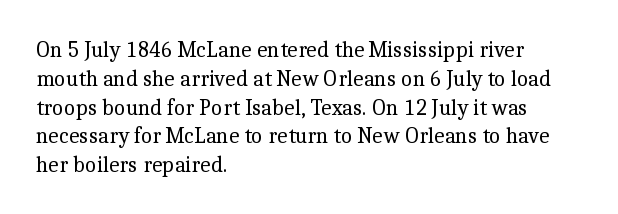
Q: Is the text bold? A: No.
Q: Is the text italic (slanted)? A: No, it is upright.
Q: Is the text underlined? A: No.
Q: How is the paragraph aligned? A: Left-aligned.
Q: Is the spacing between letters normal or unusually wide? A: Normal.
Q: Is the spacing between lines tight, normal or loose? A: Normal.
